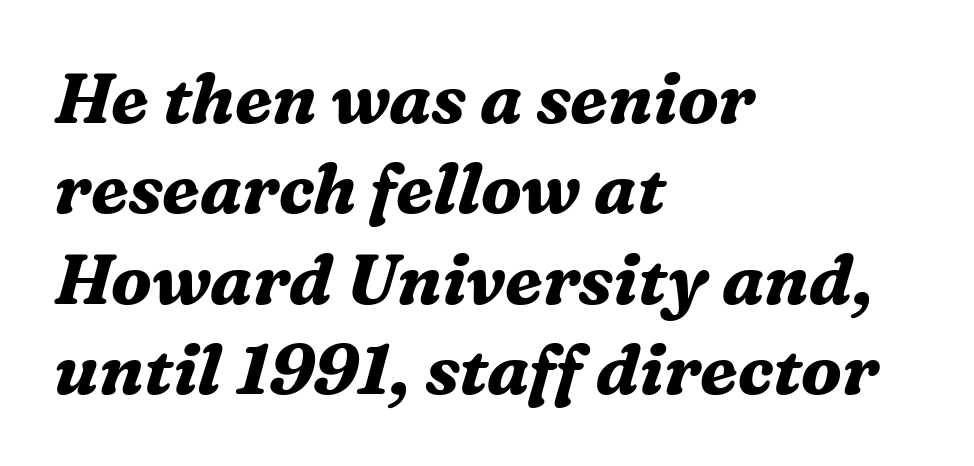
Visually the block forms a straight wall on the left and a jagged coastline on the right. Quick note: underline off. Are there feet on the stems? There are — it's a serif. The text carries the slant typical of an italic or oblique font. Inter-character spacing is left at the font's built-in metrics.
